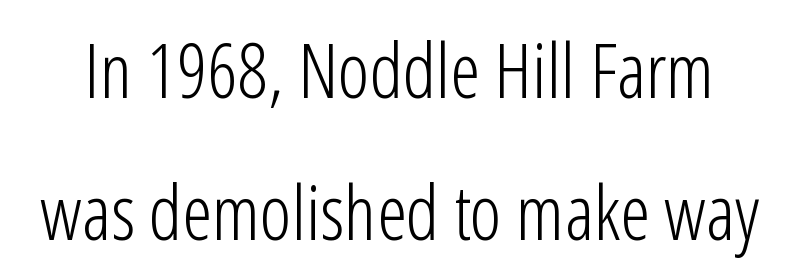
{"serif": "no", "italic": "no", "bold": "no", "weight": "light", "width": "condensed", "stroke_contrast": "low", "x_height": "medium", "monospaced": "no", "underline": "no", "line_spacing_ratio": 1.87, "letter_spacing": "normal", "letter_spacing_em": 0.0, "glyph_px": 76}
